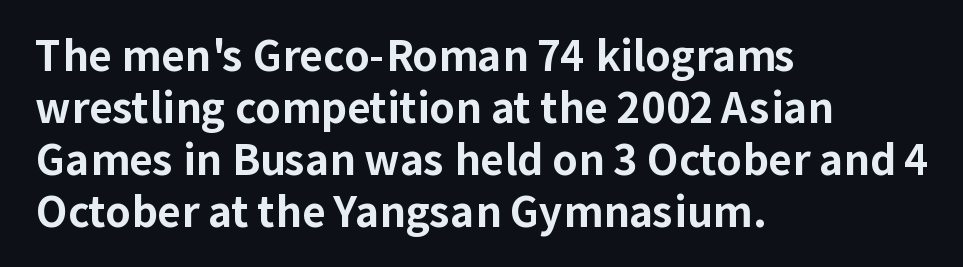
Q: Is the text bold? A: Yes.
Q: Is the text italic (slanted)? A: No, it is upright.
Q: Is the typeface a serif or a sans-serif typeface? A: Sans-serif.
Q: Is the text underlined? A: No.
Q: How is the paragraph aligned? A: Left-aligned.
Q: Is the spacing between letters normal or unusually wide? A: Normal.
Q: Is the spacing between lines tight, normal or loose? A: Normal.
Q: Width (condensed, normal, or wide)? A: Normal.
Q: Stroke contrast? A: Low.
Q: x-height? A: Medium.
Q: Monospaced? A: No.
